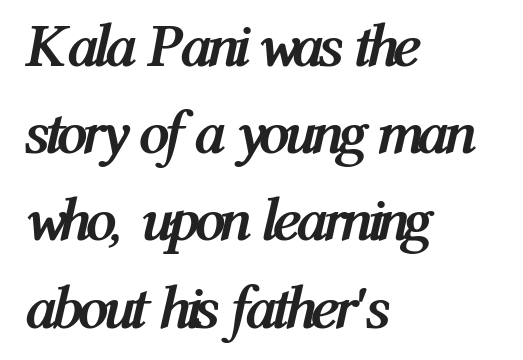
You could not count columns in this text — the font is proportionally spaced. It's the slanting kind of type. Typographic density is high because the face is bold. Compared with a centered layout, this one pins lines to the left instead. This rendering features lettering with no underline.
